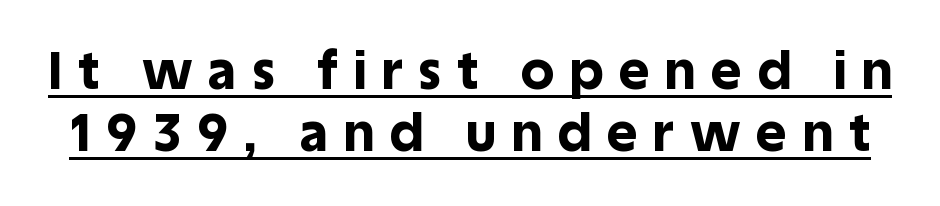
{"serif": "no", "italic": "no", "bold": "yes", "weight": "bold", "width": "normal", "x_height": "large", "monospaced": "no", "underline": "yes", "line_spacing_ratio": 1.2, "letter_spacing": "wide", "letter_spacing_em": 0.31, "glyph_px": 52}
